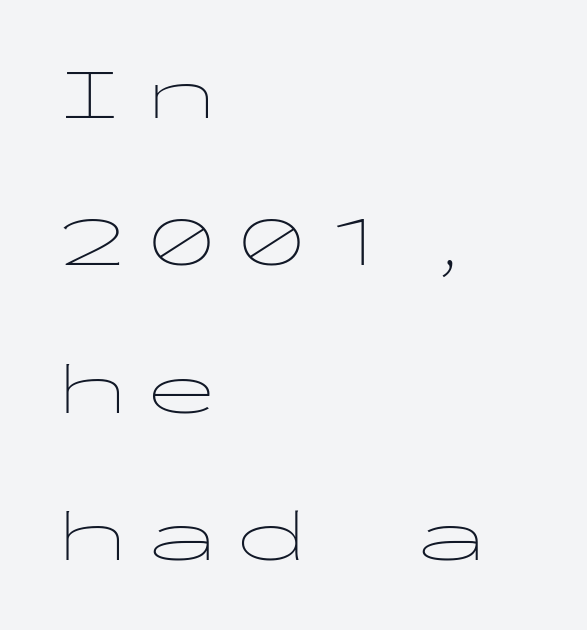
{"serif": "no", "italic": "no", "bold": "no", "weight": "thin", "width": "wide", "stroke_contrast": "low", "x_height": "medium", "monospaced": "yes", "underline": "no", "align": "left", "line_spacing": "loose", "line_spacing_ratio": 2.02, "letter_spacing": "wide", "letter_spacing_em": 0.23, "glyph_px": 73}
